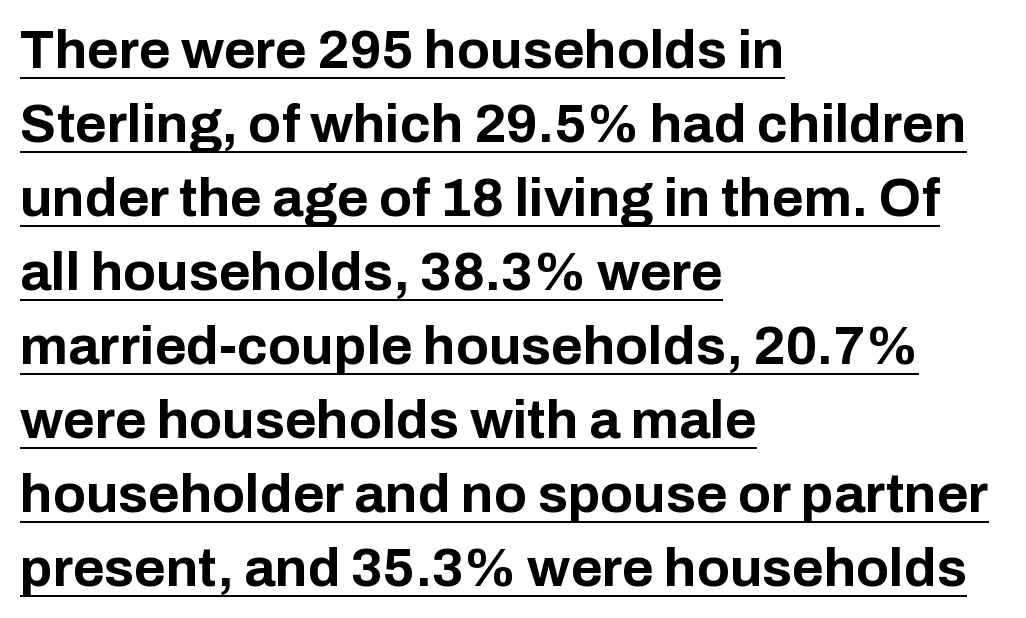
Q: Is the text bold? A: Yes.
Q: Is the text italic (slanted)? A: No, it is upright.
Q: Is the typeface a serif or a sans-serif typeface? A: Sans-serif.
Q: Is the text underlined? A: Yes.
Q: How is the paragraph aligned? A: Left-aligned.
Q: Is the spacing between letters normal or unusually wide? A: Normal.
Q: Is the spacing between lines tight, normal or loose? A: Normal.
Q: Width (condensed, normal, or wide)? A: Normal.
Q: Stroke contrast? A: Low.
Q: x-height? A: Medium.
Q: Monospaced? A: No.
